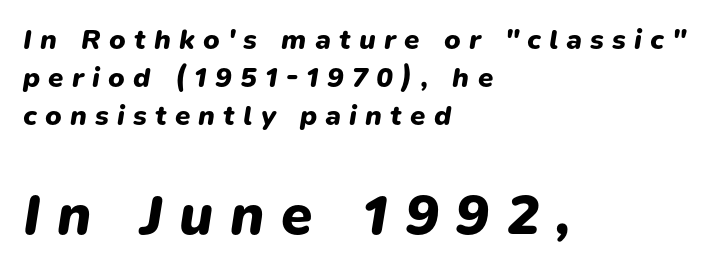
Q: Is the text bold? A: Yes.
Q: Is the text italic (slanted)? A: Yes, it leans right by about 9 degrees.
Q: Is the text underlined? A: No.
Q: How is the paragraph aligned? A: Left-aligned.
Q: Is the spacing between letters normal or unusually wide? A: Unusually wide.
Q: Is the spacing between lines tight, normal or loose? A: Normal.
Q: Which block of text is set in a larger size, the first (top) or the second (bottom)? A: The second (bottom) one.
Q: Width (condensed, normal, or wide)? A: Normal.
Q: Stroke contrast? A: Low.
Q: x-height? A: Medium.
Q: Monospaced? A: No.
